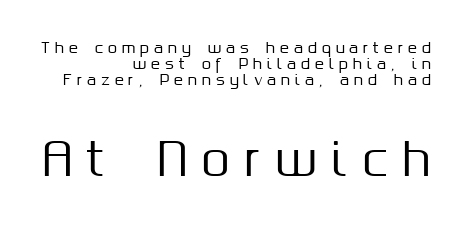
The image shows 46 px sans-serif type, upright; set right-aligned, tight line spacing (1.07x), unusually wide letter spacing (+0.32 em), not underlined; the second (bottom) block is 3.07x larger; medium stroke contrast and a medium x-height.
